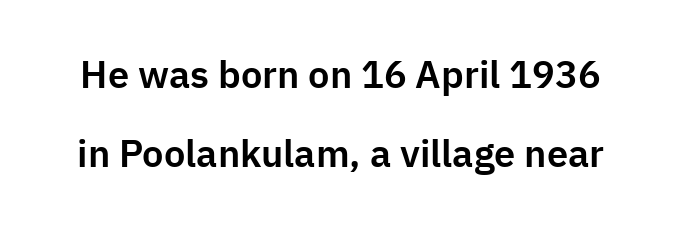
Q: Is the text italic (slanted)? A: No, it is upright.
Q: Is the typeface a serif or a sans-serif typeface? A: Sans-serif.
Q: Is the text underlined? A: No.
Q: Is the spacing between letters normal or unusually wide? A: Normal.
Q: Is the spacing between lines tight, normal or loose? A: Loose.
Q: Width (condensed, normal, or wide)? A: Normal.
Q: Stroke contrast? A: Low.
Q: x-height? A: Medium.
Q: Monospaced? A: No.
